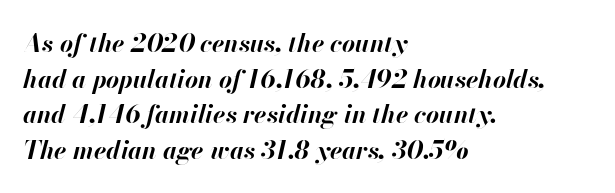
Q: Is the text bold? A: Yes.
Q: Is the text italic (slanted)? A: Yes, it leans right by about 13 degrees.
Q: Is the text underlined? A: No.
Q: How is the paragraph aligned? A: Left-aligned.
Q: Is the spacing between letters normal or unusually wide? A: Normal.
Q: Is the spacing between lines tight, normal or loose? A: Normal.
